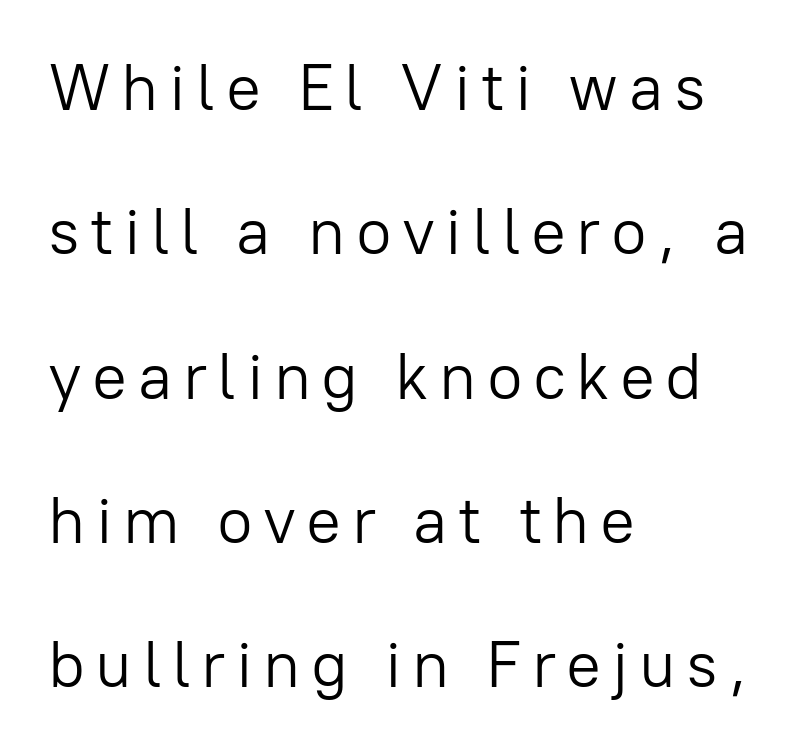
The image shows 65 px light sans-serif type, upright; set left-aligned, loose line spacing (2.22x), not underlined; low stroke contrast and a medium x-height.
